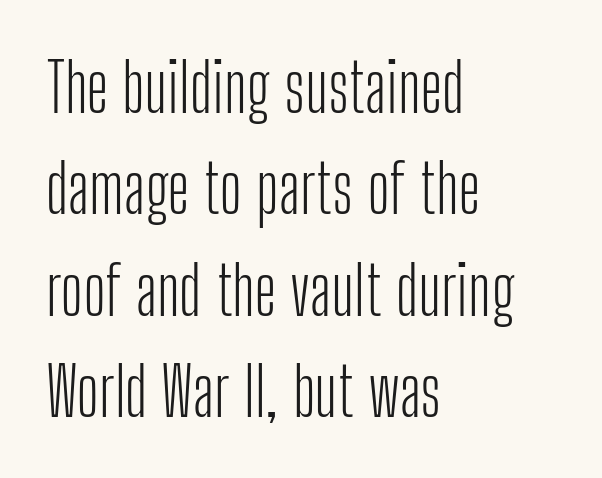
{"serif": "no", "italic": "no", "bold": "no", "weight": "light", "width": "condensed", "stroke_contrast": "low", "x_height": "medium", "monospaced": "no", "underline": "no", "align": "left", "line_spacing": "normal", "line_spacing_ratio": 1.49, "letter_spacing": "normal", "letter_spacing_em": 0.0, "glyph_px": 68}
